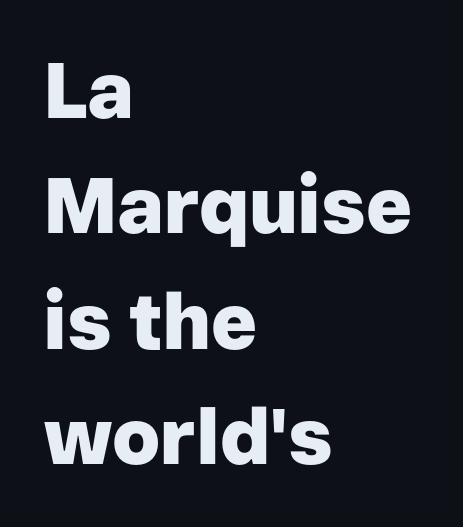
Q: Is the text bold? A: Yes.
Q: Is the text italic (slanted)? A: No, it is upright.
Q: Is the typeface a serif or a sans-serif typeface? A: Sans-serif.
Q: Is the text underlined? A: No.
Q: How is the paragraph aligned? A: Left-aligned.
Q: Is the spacing between letters normal or unusually wide? A: Normal.
Q: Is the spacing between lines tight, normal or loose? A: Normal.
Q: Width (condensed, normal, or wide)? A: Normal.
Q: Stroke contrast? A: Low.
Q: x-height? A: Medium.
Q: Monospaced? A: No.
